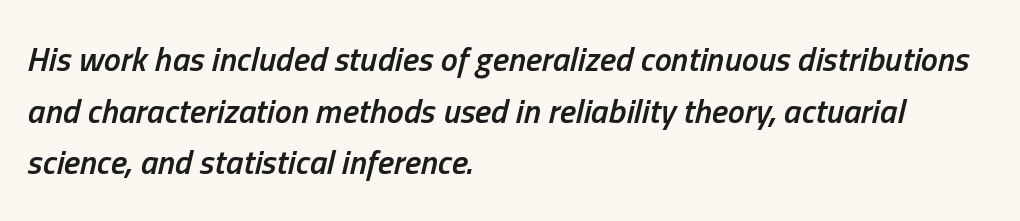
The image shows 34 px semibold, condensed type, italic (leaning right); set left-aligned, normal line spacing (1.52x), normal letter spacing, not underlined; low stroke contrast and a medium x-height.
